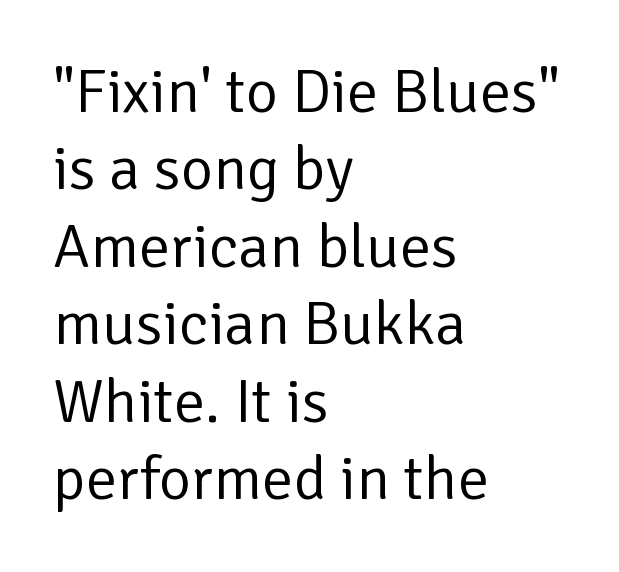
The image shows 62 px regular-weight sans-serif type, upright; set left-aligned, normal line spacing (1.25x), normal letter spacing, not underlined; low stroke contrast and a medium x-height.
